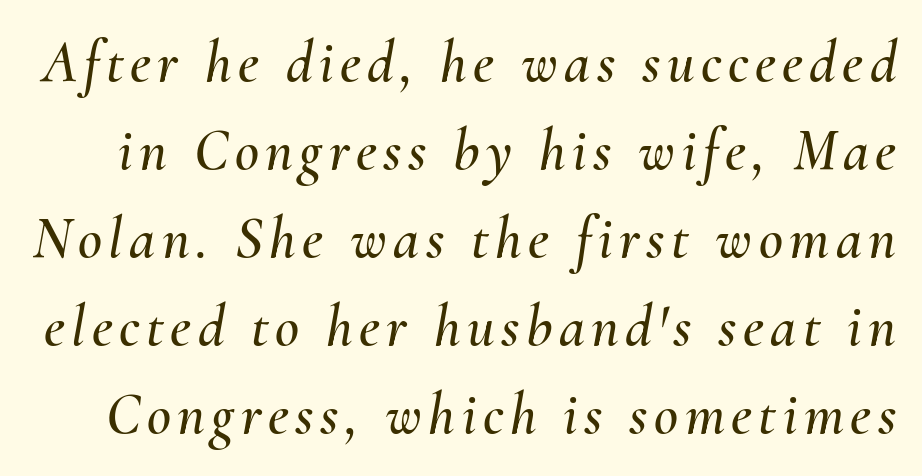
Rows of type keep a routine distance in the vertical direction. The gap between lines stays unmarked. The letters advance in unequal steps, a hallmark of proportional type. If you drew a line through each stem, it would be angled.
